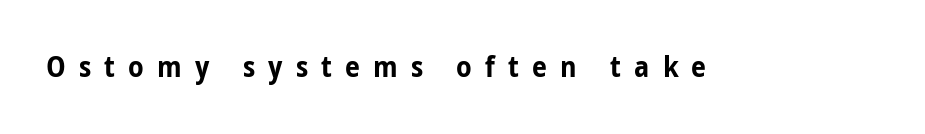
The image shows 30 px bold, condensed sans-serif type, upright; set unusually wide letter spacing (+0.44 em), not underlined; low stroke contrast and a medium x-height.
